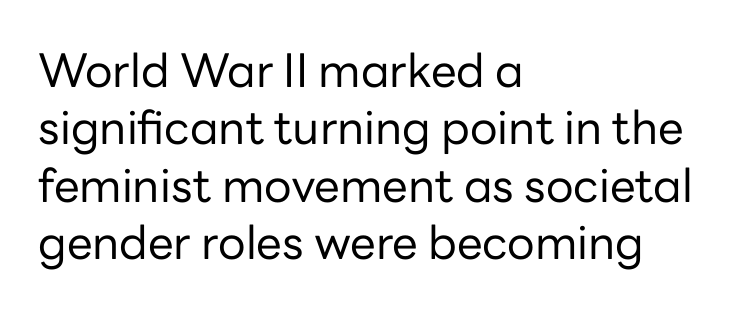
{"serif": "no", "italic": "no", "bold": "no", "weight": "regular", "width": "normal", "stroke_contrast": "low", "x_height": "medium", "monospaced": "no", "underline": "no", "align": "left", "line_spacing": "normal", "line_spacing_ratio": 1.25, "letter_spacing": "normal", "letter_spacing_em": 0.0, "glyph_px": 46}
